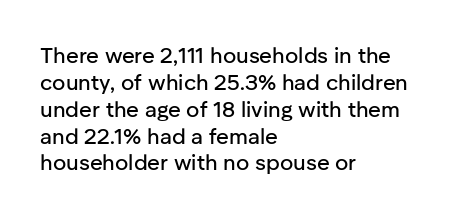
Q: Is the text italic (slanted)? A: No, it is upright.
Q: Is the text underlined? A: No.
Q: How is the paragraph aligned? A: Left-aligned.
Q: Is the spacing between letters normal or unusually wide? A: Normal.
